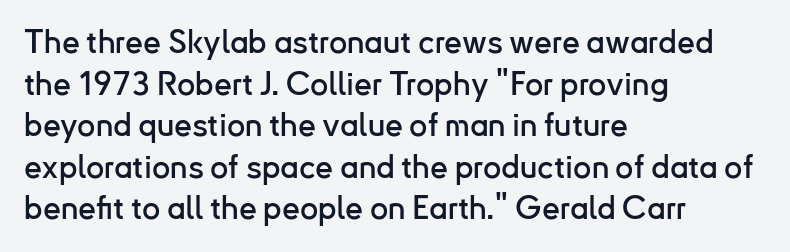
Q: Is the text italic (slanted)? A: No, it is upright.
Q: Is the typeface a serif or a sans-serif typeface? A: Sans-serif.
Q: Is the text underlined? A: No.
Q: How is the paragraph aligned? A: Left-aligned.
Q: Is the spacing between letters normal or unusually wide? A: Normal.
Q: Is the spacing between lines tight, normal or loose? A: Normal.
Q: Width (condensed, normal, or wide)? A: Normal.
Q: Stroke contrast? A: Low.
Q: x-height? A: Small.
Q: Monospaced? A: No.
